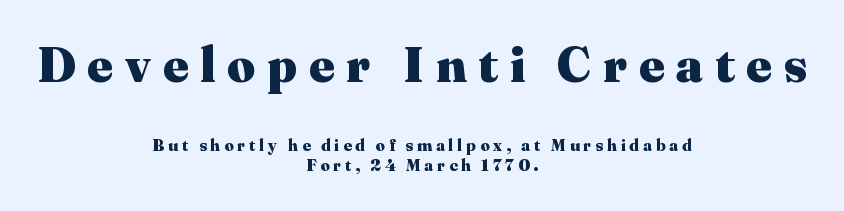
Q: Is the text bold? A: Yes.
Q: Is the text italic (slanted)? A: No, it is upright.
Q: Is the typeface a serif or a sans-serif typeface? A: Serif.
Q: Is the text underlined? A: No.
Q: How is the paragraph aligned? A: Centered.
Q: Is the spacing between letters normal or unusually wide? A: Unusually wide.
Q: Is the spacing between lines tight, normal or loose? A: Normal.
Q: Which block of text is set in a larger size, the first (top) or the second (bottom)? A: The first (top) one.
Q: Width (condensed, normal, or wide)? A: Normal.
Q: Stroke contrast? A: Medium.
Q: x-height? A: Medium.
Q: Monospaced? A: No.
